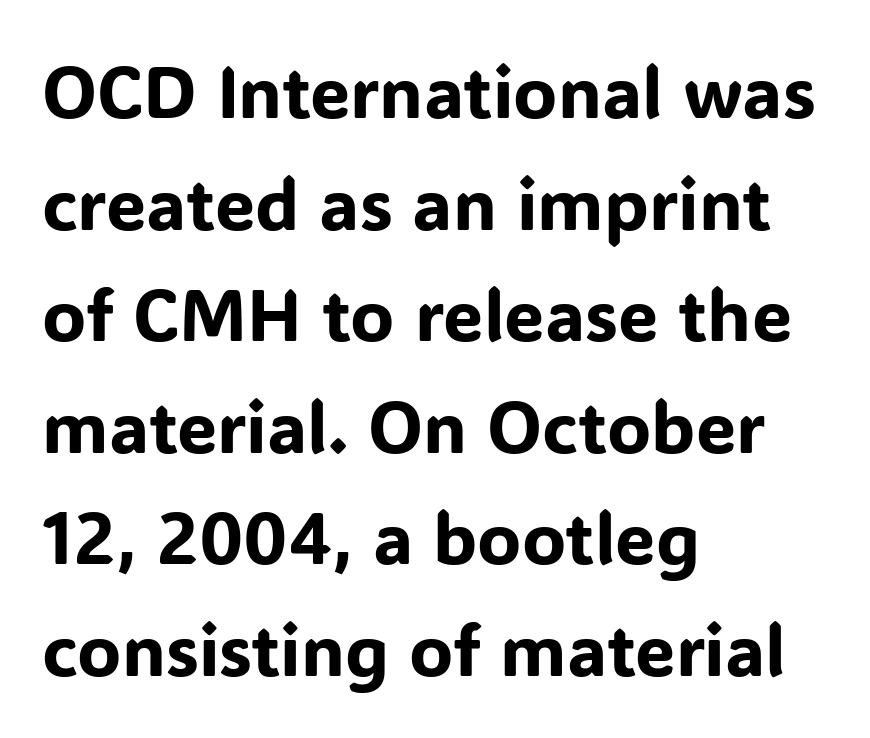
Note the varied advance widths — an 'i' is clearly narrower than an 'm'. You can tell it's not italic because the verticals are truly vertical. Rule under the text: the space is simply empty. All the whitespace from short lines collects on the right. Classification — sans serif. One glance says typical: line gaps are just what's usual.
